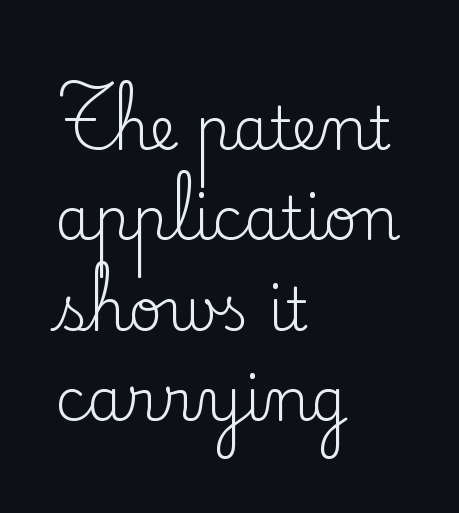
The gap between lines stays unmarked. Looks like regular typesetting: each glyph gets only the width it needs. Is there any slant? The stems are plumb. A typesetter would call this leading conventional body-copy spacing. The face used here is rendered with its standard letterfit.
